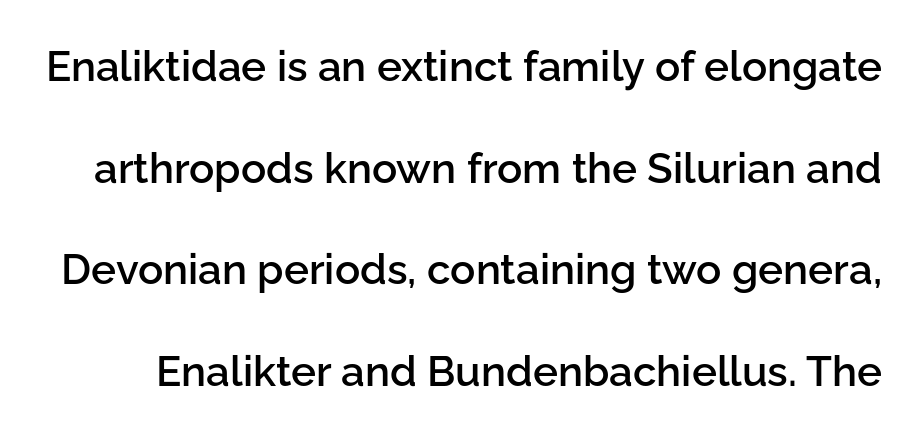
Nope, not italic — everything's standing straight. Students, this is semibold: more ink than regular, less than bold. The area under the type is left untouched. One glance says open: line gaps are wider than usual. Tracking here is standard; glyphs follow each other at the usual distance. Character widths vary here, with narrow letters taking less room than wide ones.
